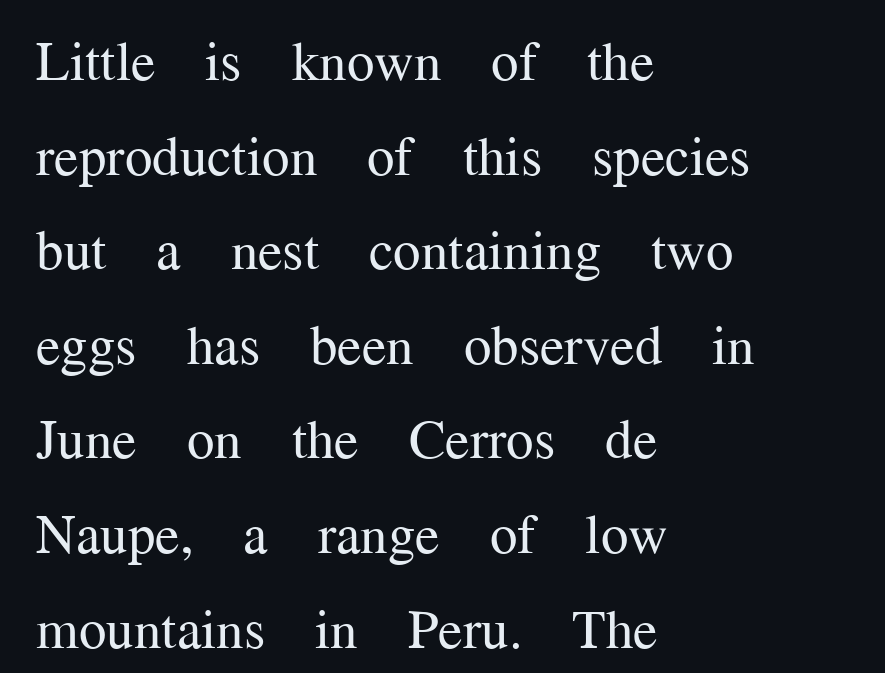
Serif or sans? Serif — the stroke terminals have little feet. The space beneath each line is pristine and unruled. The typesetting does not lean heavy: it is not bold. The letterforms sit shoulder to shoulder at normal distance. Is this a fixed-width face? No — the glyphs have proportional, varying widths. The text block is weighted toward the left margin, trailing off unevenly rightward.
